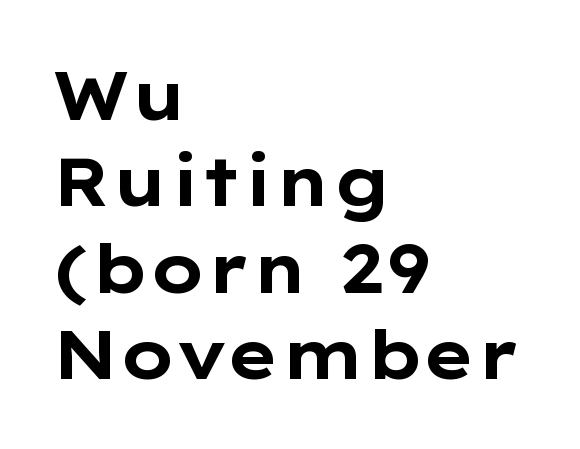
{"serif": "no", "italic": "no", "bold": "yes", "weight": "bold", "width": "wide", "stroke_contrast": "low", "x_height": "medium", "monospaced": "no", "underline": "no", "align": "left", "line_spacing": "normal", "line_spacing_ratio": 1.27, "letter_spacing": "normal", "letter_spacing_em": 0.0, "glyph_px": 68}
